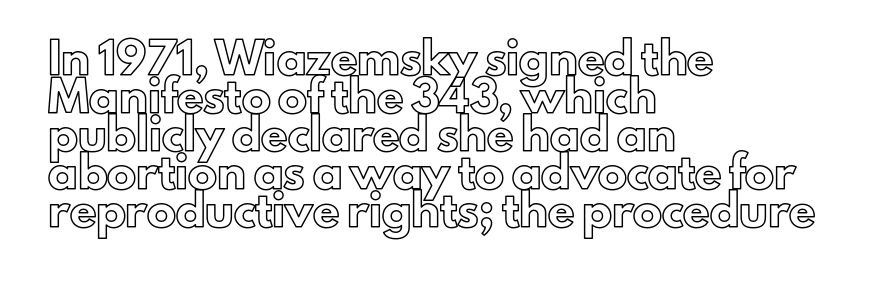
Q: Is the text italic (slanted)? A: No, it is upright.
Q: Is the text underlined? A: No.
Q: How is the paragraph aligned? A: Left-aligned.
Q: Is the spacing between letters normal or unusually wide? A: Normal.
Q: Is the spacing between lines tight, normal or loose? A: Normal.
Q: Width (condensed, normal, or wide)? A: Normal.
Q: x-height? A: Small.
Q: Monospaced? A: No.
